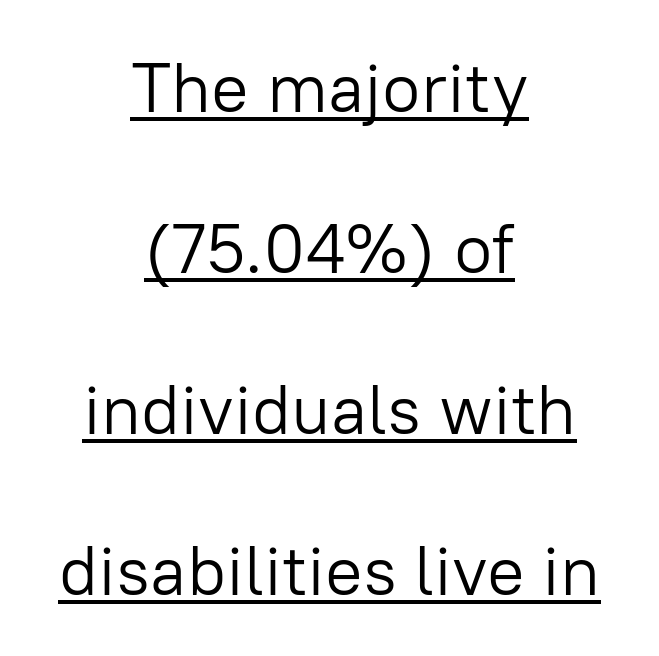
Q: Is the text bold? A: No.
Q: Is the text italic (slanted)? A: No, it is upright.
Q: Is the typeface a serif or a sans-serif typeface? A: Sans-serif.
Q: Is the text underlined? A: Yes.
Q: How is the paragraph aligned? A: Centered.
Q: Is the spacing between letters normal or unusually wide? A: Normal.
Q: Is the spacing between lines tight, normal or loose? A: Loose.
Q: Width (condensed, normal, or wide)? A: Normal.
Q: Stroke contrast? A: Low.
Q: x-height? A: Medium.
Q: Monospaced? A: No.
